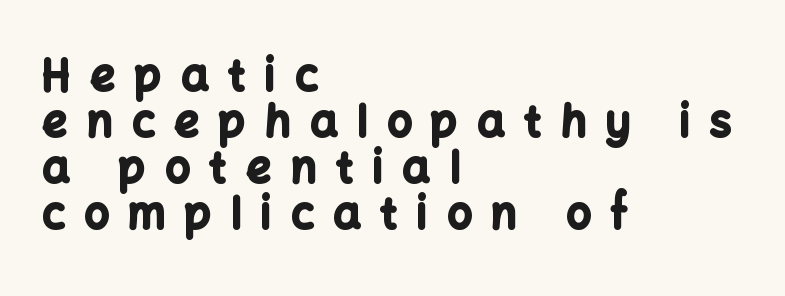
{"serif": "no", "italic": "no", "bold": "yes", "weight": "bold", "width": "normal", "stroke_contrast": "low", "x_height": "medium", "monospaced": "no", "underline": "no", "align": "left", "line_spacing": "tight", "line_spacing_ratio": 1.07, "letter_spacing": "wide", "letter_spacing_em": 0.46, "glyph_px": 43}
